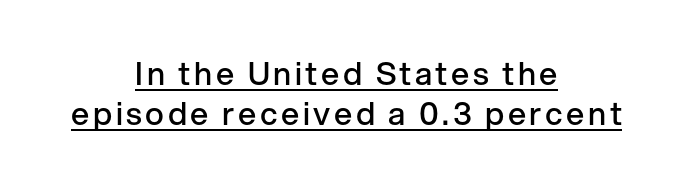
The image shows 32 px semibold sans-serif type, upright; set centered, normal line spacing (1.25x), underlined; low stroke contrast and a medium x-height.
